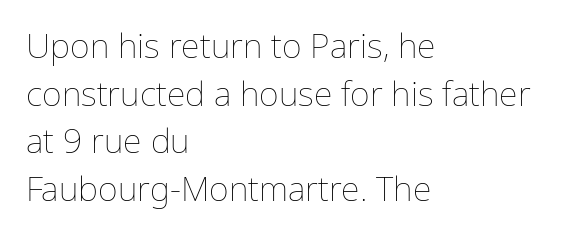
The image shows 34 px thin type, upright; set left-aligned, normal line spacing (1.4x), normal letter spacing, not underlined; low stroke contrast and a medium x-height.
